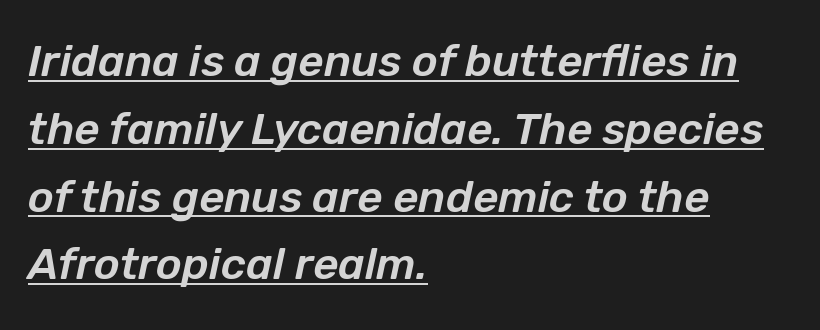
The image shows 44 px text type, italic (leaning right); set left-aligned, normal line spacing (1.54x), normal letter spacing, underlined; low stroke contrast and a medium x-height.
